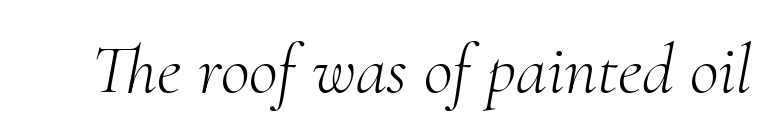
Quick note: underline off. The text was rendered using a seriffed face with decorative stroke endings. Spacing verdict: proportional, widths tailored to each character. Stroke thickness stays within the range of a standard reading face or lighter. Posture: slanted.
